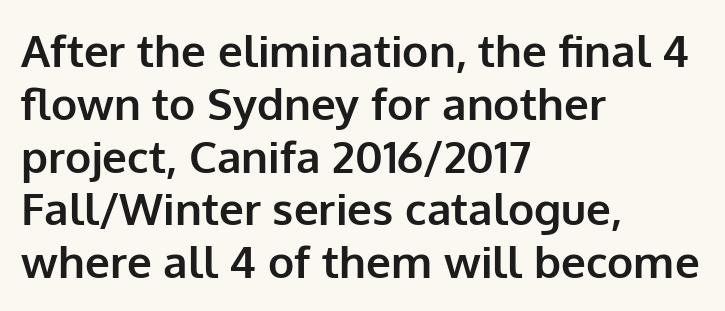
{"serif": "no", "italic": "no", "bold": "yes", "weight": "bold", "width": "normal", "stroke_contrast": "low", "x_height": "medium", "monospaced": "no", "underline": "no", "align": "left", "line_spacing_ratio": 1.2, "letter_spacing": "normal", "letter_spacing_em": 0.0, "glyph_px": 44}
